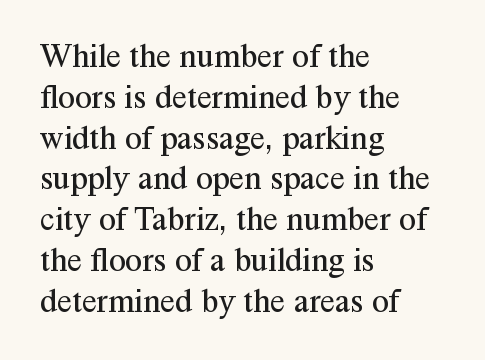
Q: Is the text bold? A: No.
Q: Is the text italic (slanted)? A: No, it is upright.
Q: Is the typeface a serif or a sans-serif typeface? A: Serif.
Q: Is the text underlined? A: No.
Q: How is the paragraph aligned? A: Left-aligned.
Q: Is the spacing between letters normal or unusually wide? A: Normal.
Q: Width (condensed, normal, or wide)? A: Normal.
Q: Stroke contrast? A: Medium.
Q: x-height? A: Medium.
Q: Monospaced? A: No.
